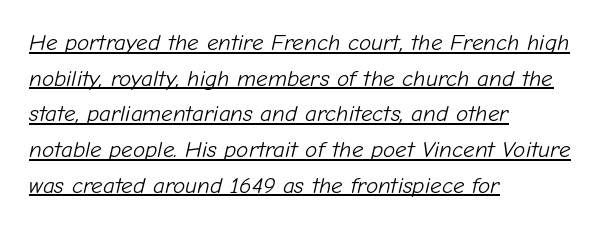
The image shows 23 px text type, italic (leaning right); set left-aligned, normal line spacing (1.55x), normal letter spacing, underlined.
